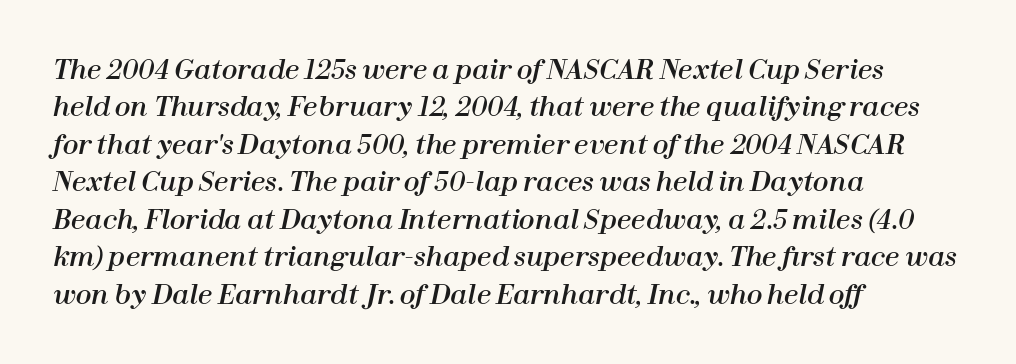
Q: Is the text italic (slanted)? A: Yes, it leans right by about 12 degrees.
Q: Is the text underlined? A: No.
Q: How is the paragraph aligned? A: Left-aligned.
Q: Is the spacing between letters normal or unusually wide? A: Normal.
Q: Is the spacing between lines tight, normal or loose? A: Normal.
